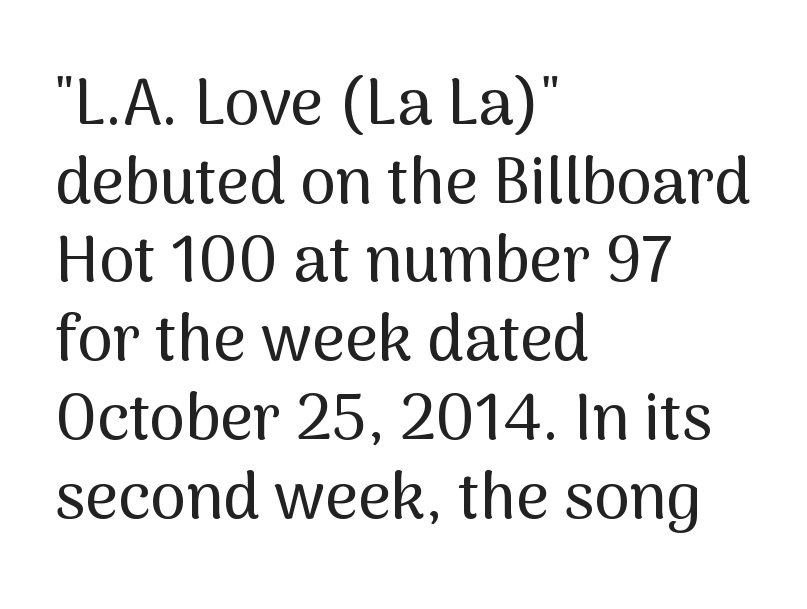
Q: Is the text italic (slanted)? A: No, it is upright.
Q: Is the typeface a serif or a sans-serif typeface? A: Sans-serif.
Q: Is the text underlined? A: No.
Q: How is the paragraph aligned? A: Left-aligned.
Q: Is the spacing between letters normal or unusually wide? A: Normal.
Q: Width (condensed, normal, or wide)? A: Normal.
Q: Stroke contrast? A: Medium.
Q: x-height? A: Medium.
Q: Monospaced? A: No.
